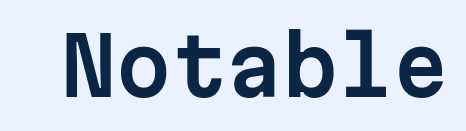
Q: Is the text italic (slanted)? A: No, it is upright.
Q: Is the typeface a serif or a sans-serif typeface? A: Sans-serif.
Q: Is the text underlined? A: No.
Q: Is the spacing between letters normal or unusually wide? A: Normal.
Q: Width (condensed, normal, or wide)? A: Normal.
Q: Stroke contrast? A: Low.
Q: x-height? A: Medium.
Q: Monospaced? A: Yes.
